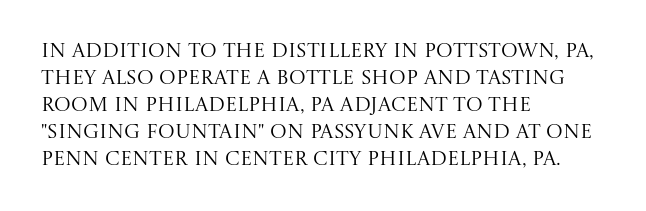
The image shows 20 px text type, upright; set left-aligned, normal line spacing (1.35x), normal letter spacing, not underlined.
